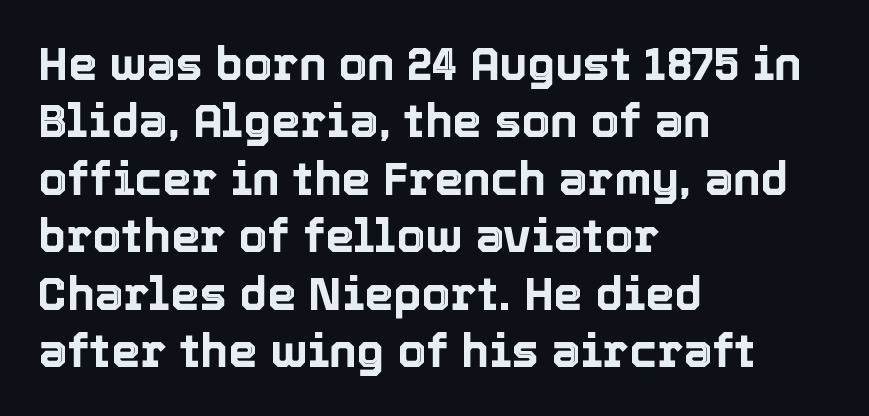
Q: Is the text italic (slanted)? A: No, it is upright.
Q: Is the text underlined? A: No.
Q: How is the paragraph aligned? A: Left-aligned.
Q: Is the spacing between letters normal or unusually wide? A: Normal.
Q: Is the spacing between lines tight, normal or loose? A: Normal.
Q: Width (condensed, normal, or wide)? A: Normal.
Q: x-height? A: Medium.
Q: Monospaced? A: No.
